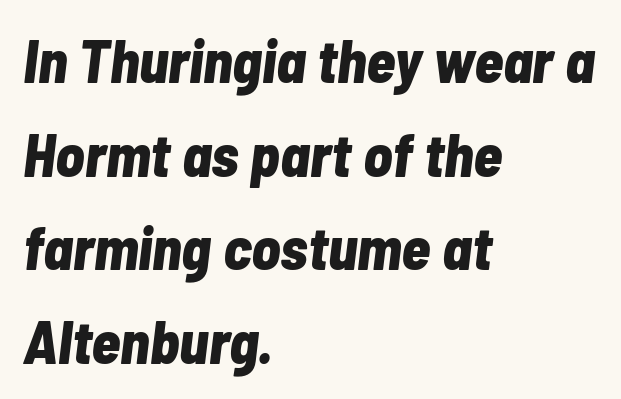
Q: Is the text bold? A: Yes.
Q: Is the text italic (slanted)? A: Yes, it leans right by about 7 degrees.
Q: Is the text underlined? A: No.
Q: How is the paragraph aligned? A: Left-aligned.
Q: Is the spacing between letters normal or unusually wide? A: Normal.
Q: Is the spacing between lines tight, normal or loose? A: Normal.
Q: Width (condensed, normal, or wide)? A: Condensed.
Q: Stroke contrast? A: Low.
Q: x-height? A: Medium.
Q: Monospaced? A: No.
